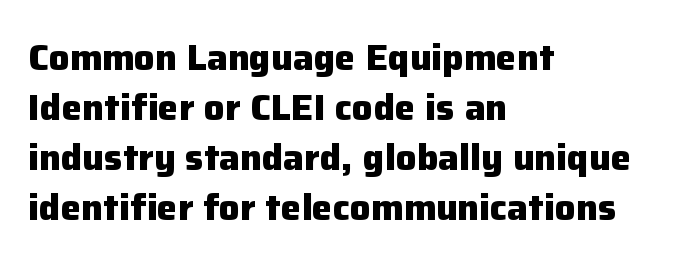
The image shows 37 px heavy sans-serif type, upright; set left-aligned, normal line spacing (1.35x), normal letter spacing, not underlined; low stroke contrast and a medium x-height.
